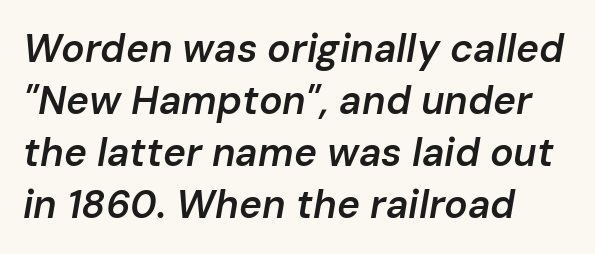
{"italic": "yes", "lean": "right", "slant_degrees": 10, "bold": "semi", "weight": "semibold", "width": "normal", "stroke_contrast": "low", "x_height": "medium", "monospaced": "no", "underline": "no", "align": "left", "line_spacing": "normal", "line_spacing_ratio": 1.33, "letter_spacing": "normal", "letter_spacing_em": 0.0, "glyph_px": 39}
